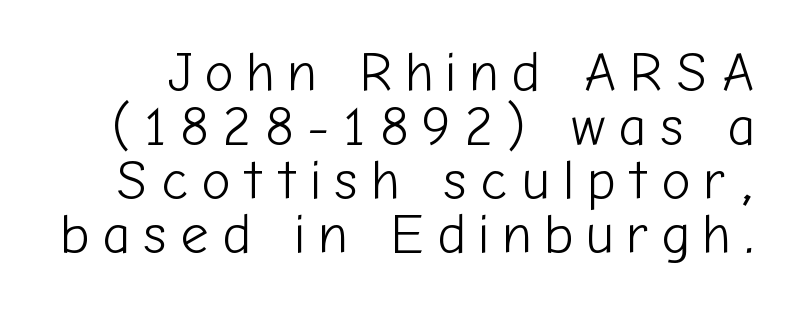
Does extra space separate the letters? Yes, quite a lot of it. Think of a printed novel: that variable character pitch is what you see here. What's the leading like? Squeezed, with rows nearly overlapping. Tall strokes in this sample are plumb rather than angled. The cut favours lightness, reaching ordinary text weight at its darkest.
